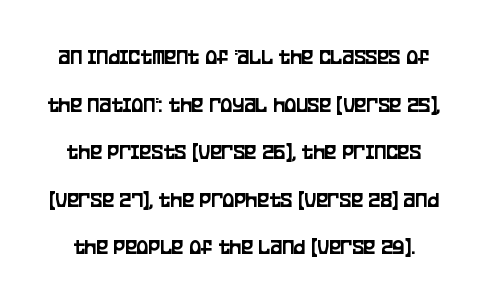
The image shows 22 px text type, upright; set loose line spacing (2.16x), normal letter spacing, not underlined.
